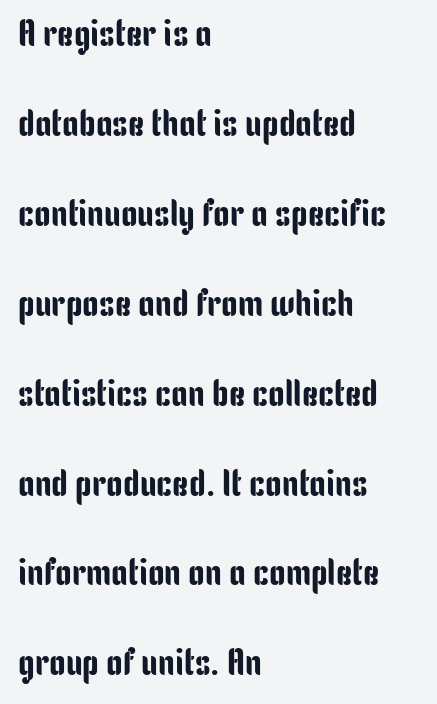
You could fit nearly another row in the gap between these rows. Is this a fixed-width face? No — the glyphs have proportional, varying widths. Horizontally, the lines are justified to the leading edge only. A sans-serif font was chosen for this passage. Descenders hang freely into open space.
